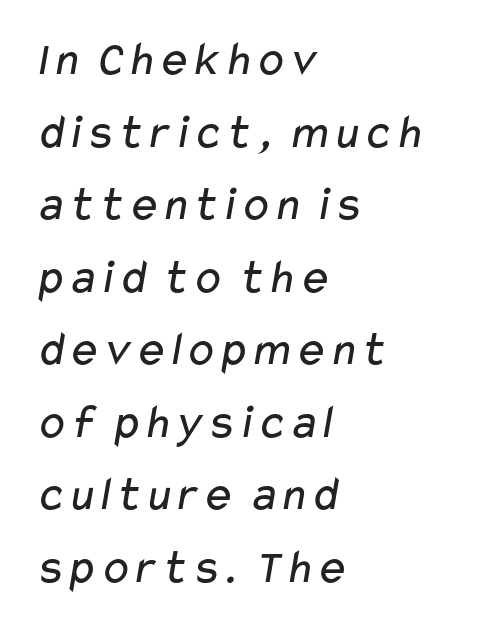
The image shows 49 px regular-weight, wide sans-serif type; set left-aligned, normal line spacing (1.48x), normal letter spacing, not underlined; low stroke contrast and a medium x-height.
